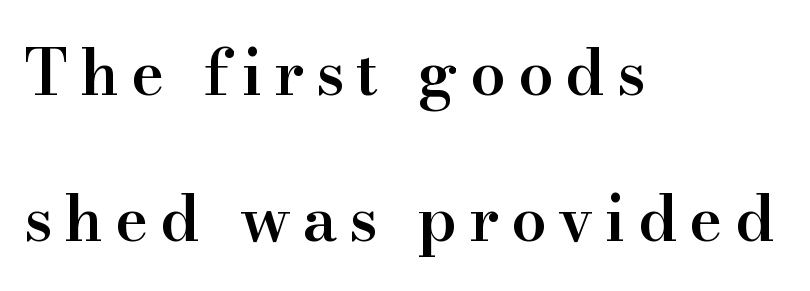
The image shows 63 px semibold serif type, upright; set left-aligned, loose line spacing (2.31x), not underlined; high stroke contrast and a small x-height.
